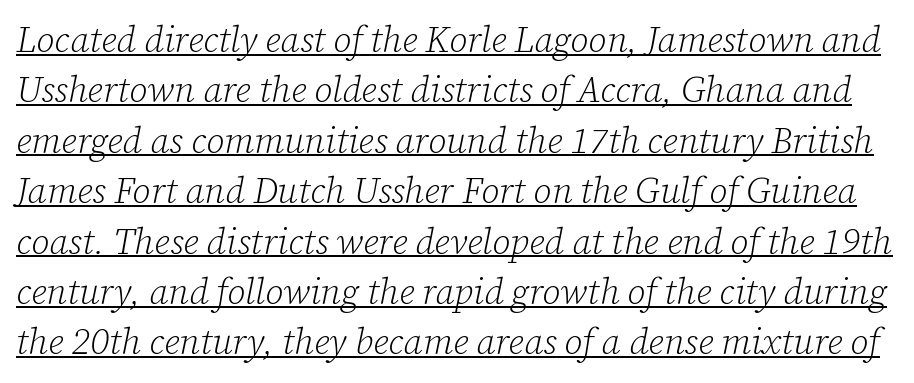
{"serif": "yes", "italic": "yes", "lean": "right", "slant_degrees": 12, "bold": "no", "weight": "light", "width": "normal", "stroke_contrast": "low", "x_height": "medium", "monospaced": "no", "underline": "yes", "line_spacing": "normal", "line_spacing_ratio": 1.4, "letter_spacing": "normal", "letter_spacing_em": 0.0, "glyph_px": 36}
